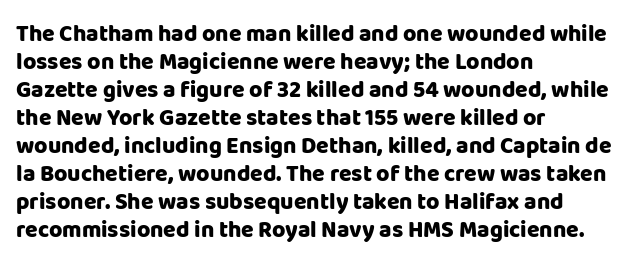
{"italic": "no", "bold": "yes", "underline": "no", "align": "left", "line_spacing_ratio": 1.22, "letter_spacing": "normal", "letter_spacing_em": 0.0, "glyph_px": 23}
